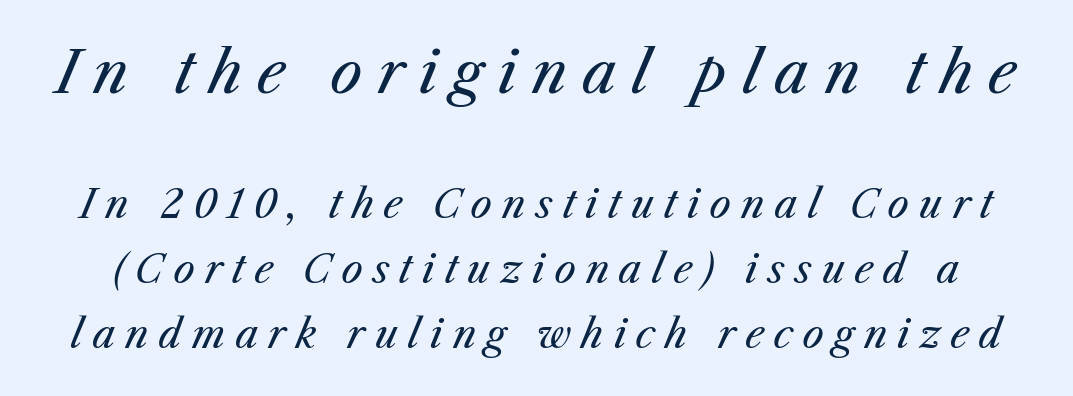
The letterforms stand isolated, each surrounded by extra space. The characters are drawn with everyday or finer stroke widths. These lines are rendered in a variable-pitch font. There's an unmistakable incline to the writing here. Underline: absent.
